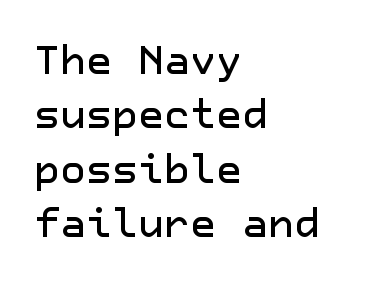
A clean baseline with only descenders dipping below it. How are the letters spaced? Ordinarily, with no added tracking. The glyphs in this specimen are sans serif. The space between consecutive lines is moderate.
